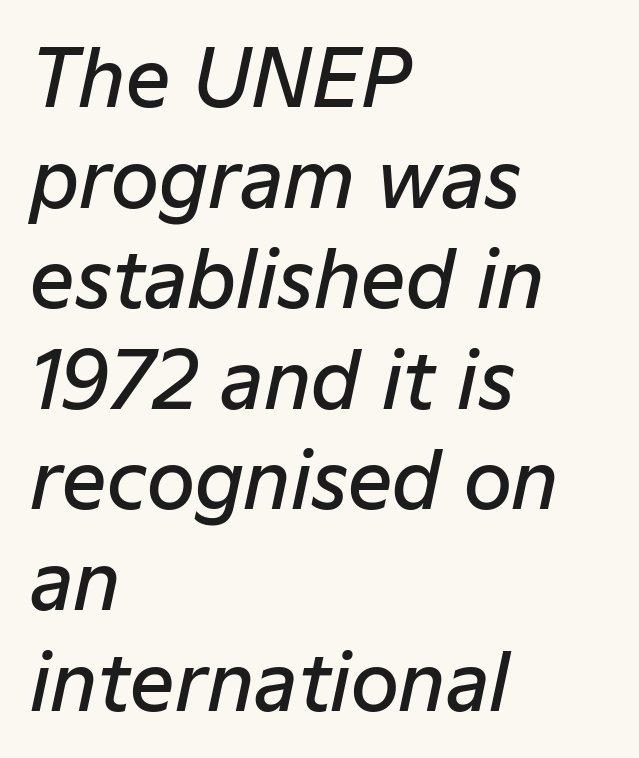
{"italic": "yes", "lean": "right", "slant_degrees": 12, "bold": "semi", "weight": "semibold", "width": "normal", "stroke_contrast": "low", "x_height": "medium", "monospaced": "no", "underline": "no", "align": "left", "line_spacing": "normal", "line_spacing_ratio": 1.29, "letter_spacing": "normal", "letter_spacing_em": 0.0, "glyph_px": 78}
